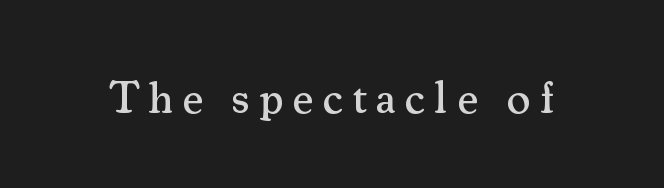
{"serif": "yes", "italic": "no", "width": "normal", "stroke_contrast": "medium", "x_height": "small", "monospaced": "no", "underline": "no", "glyph_px": 46}
